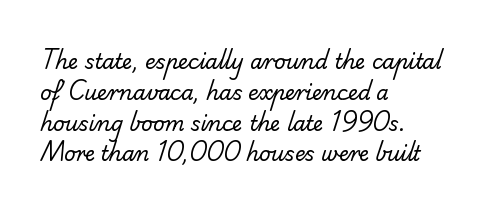
The image shows 20 px text type; set left-aligned, normal line spacing (1.54x), normal letter spacing, not underlined.
